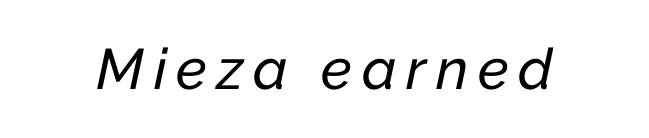
{"italic": "yes", "lean": "right", "slant_degrees": 12, "width": "normal", "stroke_contrast": "low", "x_height": "medium", "monospaced": "no", "underline": "no", "glyph_px": 57}
